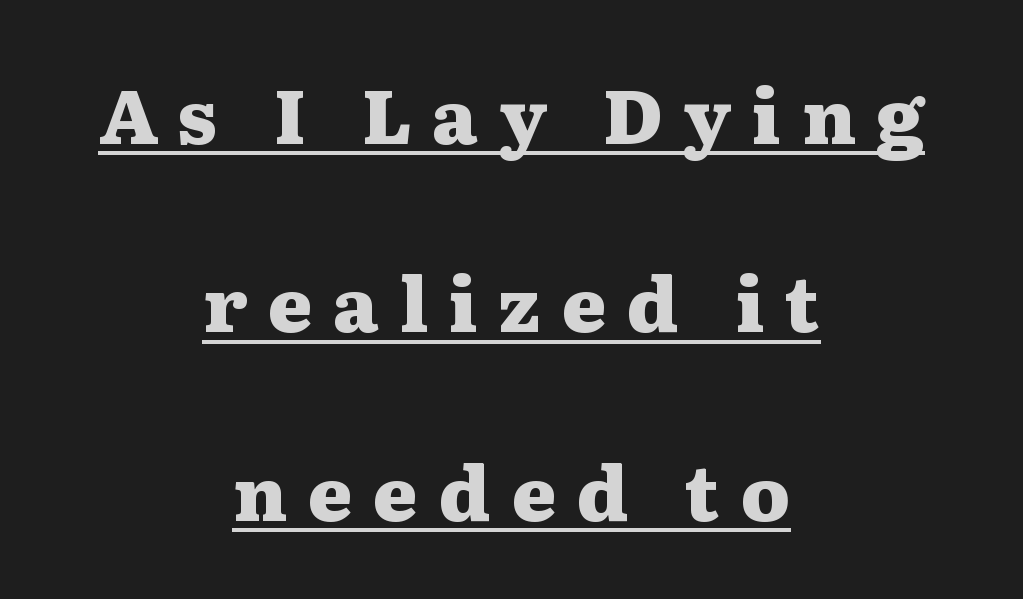
{"serif": "yes", "italic": "no", "bold": "yes", "weight": "heavy", "width": "wide", "stroke_contrast": "medium", "x_height": "medium", "monospaced": "no", "underline": "yes", "align": "center", "line_spacing": "loose", "line_spacing_ratio": 2.48, "letter_spacing": "wide", "letter_spacing_em": 0.27, "glyph_px": 76}
